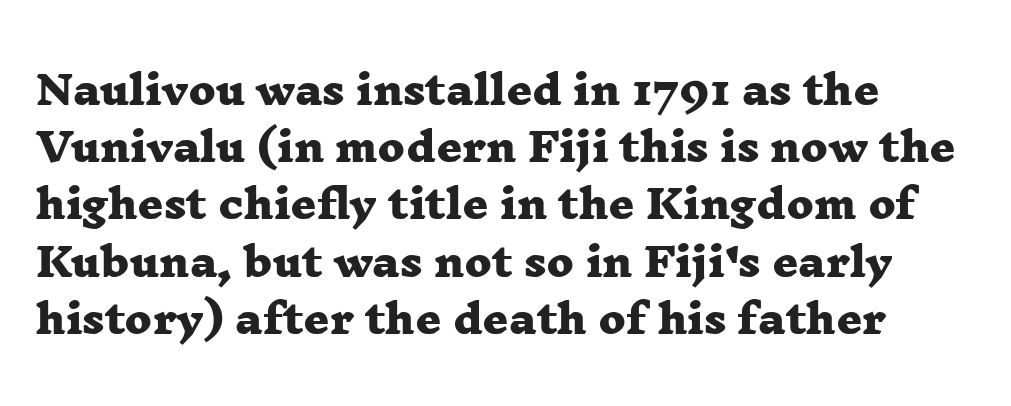
Q: Is the text bold? A: Yes.
Q: Is the typeface a serif or a sans-serif typeface? A: Serif.
Q: Is the text underlined? A: No.
Q: How is the paragraph aligned? A: Left-aligned.
Q: Is the spacing between letters normal or unusually wide? A: Normal.
Q: Is the spacing between lines tight, normal or loose? A: Normal.
Q: Width (condensed, normal, or wide)? A: Wide.
Q: Stroke contrast? A: Low.
Q: x-height? A: Medium.
Q: Monospaced? A: No.
